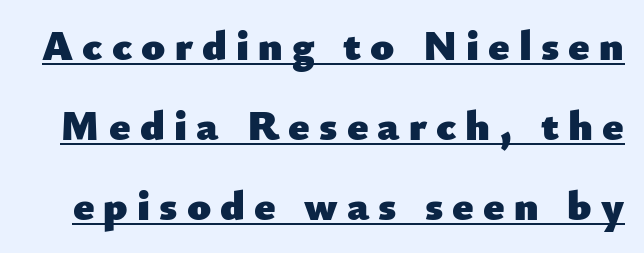
Q: Is the text bold? A: Yes.
Q: Is the text italic (slanted)? A: No, it is upright.
Q: Is the typeface a serif or a sans-serif typeface? A: Sans-serif.
Q: Is the text underlined? A: Yes.
Q: Is the spacing between letters normal or unusually wide? A: Unusually wide.
Q: Width (condensed, normal, or wide)? A: Normal.
Q: Stroke contrast? A: Low.
Q: x-height? A: Small.
Q: Monospaced? A: No.
